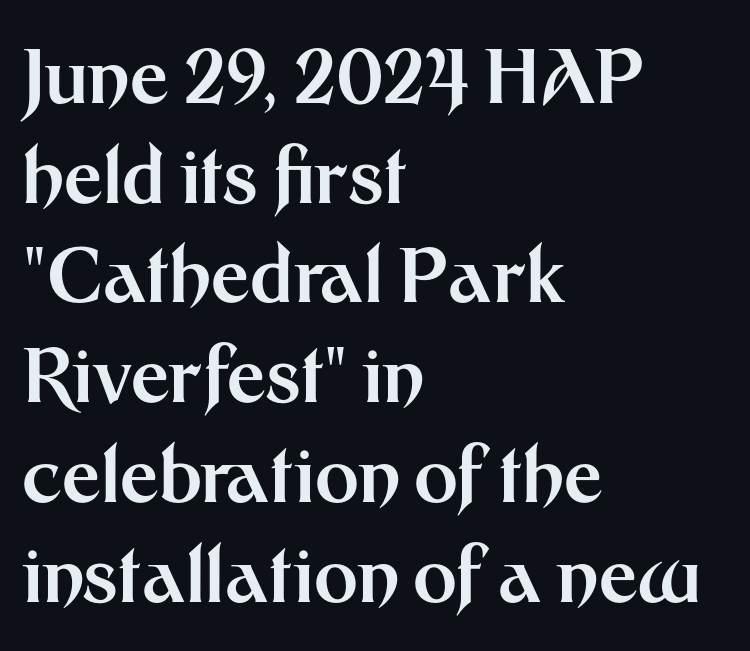
{"serif": "no", "italic": "no", "bold": "yes", "weight": "bold", "width": "normal", "stroke_contrast": "medium", "x_height": "medium", "monospaced": "no", "underline": "no", "align": "left", "line_spacing": "normal", "line_spacing_ratio": 1.33, "letter_spacing": "normal", "letter_spacing_em": 0.0, "glyph_px": 75}
